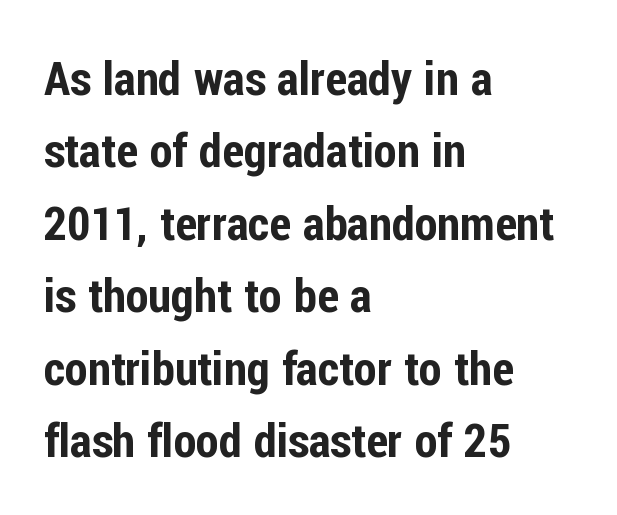
Words appear dense and cohesive because spacing is normal. The lines sit at an ordinary, default distance from one another. The rendering anchors every line to the left-hand side. Descender tails drop into unmarked territory.
